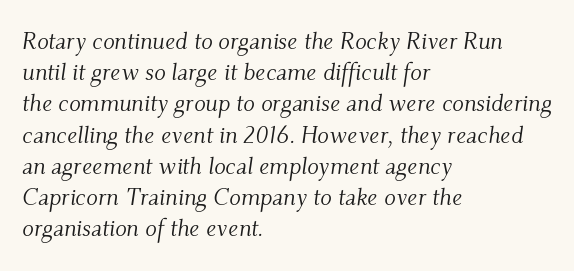
The lines sit at an ordinary, default distance from one another. A clean baseline with only descenders dipping below it. The paragraph has a hard left edge and a soft right edge. The letterforms sit shoulder to shoulder at normal distance. This reads as an unemphasized weight, regular at the heaviest. Italic: yes, the glyphs are oblique.
